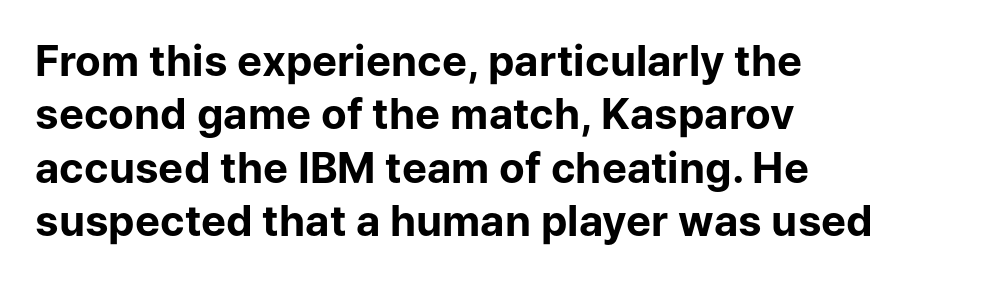
The image shows 42 px bold sans-serif type, upright; set left-aligned, normal line spacing (1.27x), normal letter spacing, not underlined; low stroke contrast and a medium x-height.
